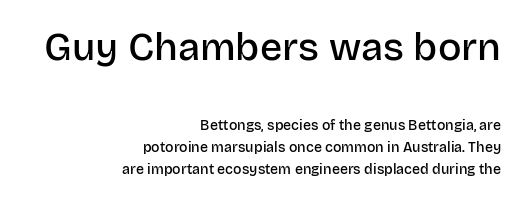
{"serif": "no", "italic": "no", "bold": "semi", "weight": "semibold", "width": "normal", "stroke_contrast": "low", "x_height": "large", "monospaced": "no", "underline": "no", "align": "right", "line_spacing": "normal", "line_spacing_ratio": 1.58, "letter_spacing": "normal", "letter_spacing_em": 0.0, "larger_block": "first", "size_ratio": 2.79, "glyph_px": 39}
